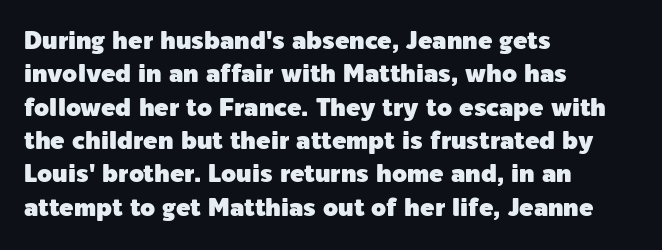
The image shows 24 px text type, upright; set left-aligned, normal line spacing (1.39x), normal letter spacing, not underlined.
